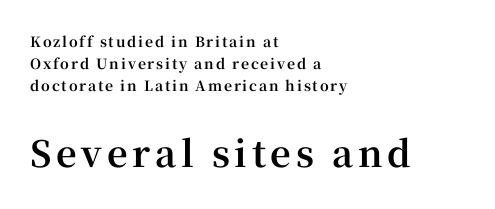
Looks like regular typesetting: each glyph gets only the width it needs. Its strokes are broad and dark, the hallmark of bold type. Ordinary non-slanted type is in use. Serifs: yes, visible at the terminals of the letterforms. If you measured baseline to baseline, you'd find a middling distance. Beneath every word, the page is bare.
